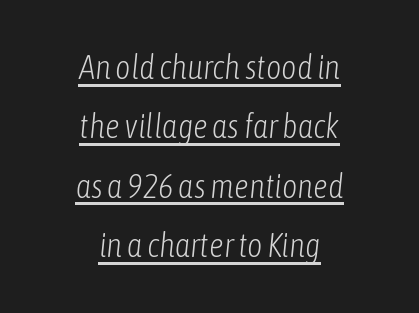
Q: Is the text bold? A: No.
Q: Is the text italic (slanted)? A: Yes, it leans right by about 6 degrees.
Q: Is the text underlined? A: Yes.
Q: How is the paragraph aligned? A: Centered.
Q: Is the spacing between letters normal or unusually wide? A: Normal.
Q: Width (condensed, normal, or wide)? A: Condensed.
Q: Stroke contrast? A: Low.
Q: x-height? A: Medium.
Q: Monospaced? A: No.
